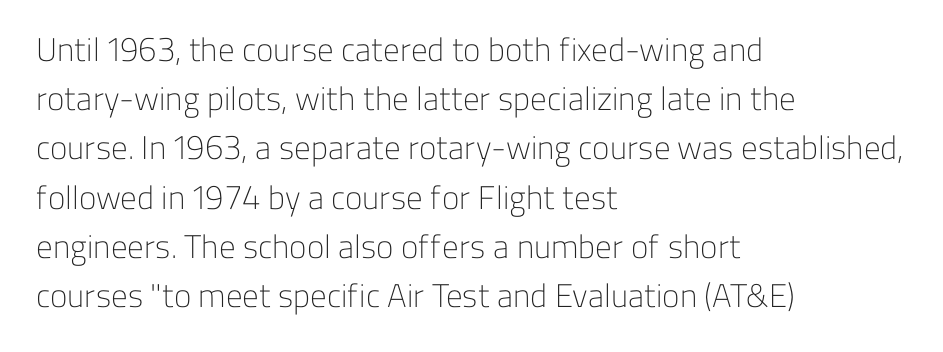
Q: Is the text bold? A: No.
Q: Is the text italic (slanted)? A: No, it is upright.
Q: Is the typeface a serif or a sans-serif typeface? A: Sans-serif.
Q: Is the text underlined? A: No.
Q: How is the paragraph aligned? A: Left-aligned.
Q: Is the spacing between letters normal or unusually wide? A: Normal.
Q: Is the spacing between lines tight, normal or loose? A: Normal.
Q: Width (condensed, normal, or wide)? A: Normal.
Q: Stroke contrast? A: Low.
Q: x-height? A: Medium.
Q: Monospaced? A: No.
